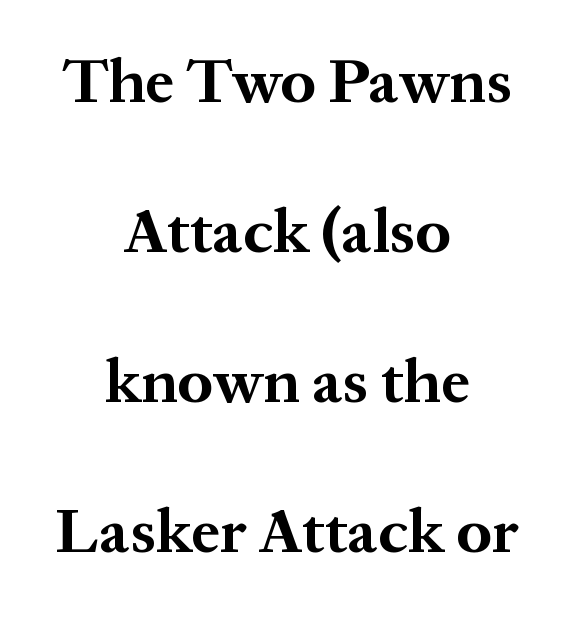
Q: Is the text bold? A: Yes.
Q: Is the text italic (slanted)? A: No, it is upright.
Q: Is the typeface a serif or a sans-serif typeface? A: Serif.
Q: Is the text underlined? A: No.
Q: How is the paragraph aligned? A: Centered.
Q: Is the spacing between letters normal or unusually wide? A: Normal.
Q: Is the spacing between lines tight, normal or loose? A: Loose.
Q: Width (condensed, normal, or wide)? A: Normal.
Q: Stroke contrast? A: Medium.
Q: x-height? A: Medium.
Q: Monospaced? A: No.
